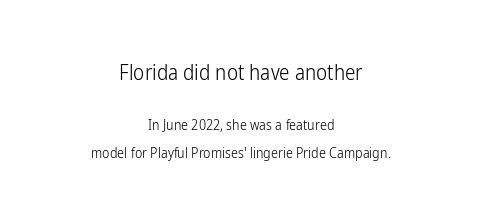
{"italic": "no", "bold": "no", "underline": "no", "align": "center", "line_spacing": "loose", "line_spacing_ratio": 2.0, "letter_spacing": "normal", "letter_spacing_em": 0.0, "larger_block": "first", "size_ratio": 1.5, "glyph_px": 21}
